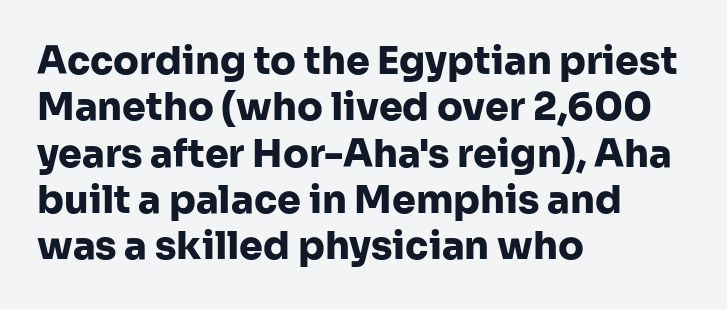
{"serif": "no", "italic": "no", "bold": "yes", "weight": "heavy", "width": "normal", "stroke_contrast": "low", "x_height": "medium", "monospaced": "no", "underline": "no", "align": "left", "line_spacing_ratio": 1.22, "letter_spacing": "normal", "letter_spacing_em": 0.0, "glyph_px": 38}
